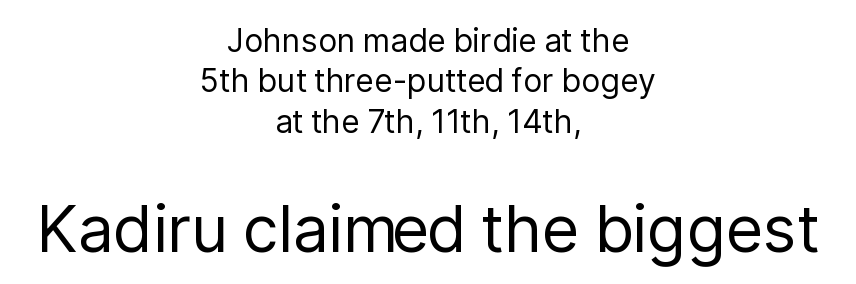
The image shows 64 px regular-weight sans-serif type, upright; set centered, normal line spacing (1.26x), normal letter spacing, not underlined; the second (bottom) block is 2.0x larger; low stroke contrast and a medium x-height.
